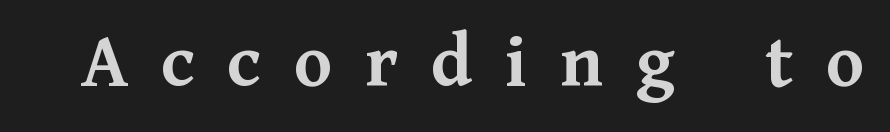
The image shows 78 px semibold serif type, upright; set unusually wide letter spacing (+0.42 em), not underlined; medium stroke contrast and a medium x-height.
